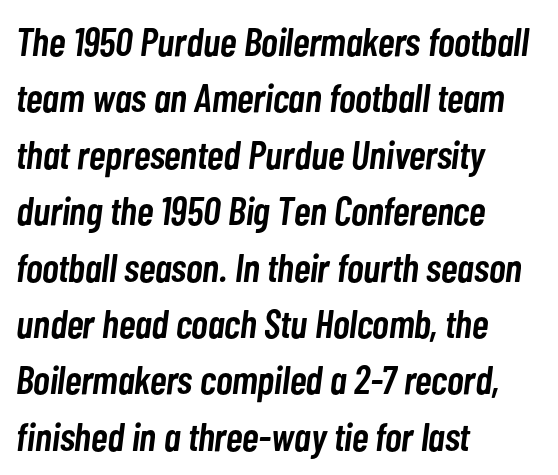
Underline: absent. In terms of letterspacing, this is plain default setting. Varying glyph widths throughout — classic text-font behaviour. Leading: standard. Notice the strokes are somewhat thickened but not fully heavy: this is a semibold. Slanted lettering throughout.
